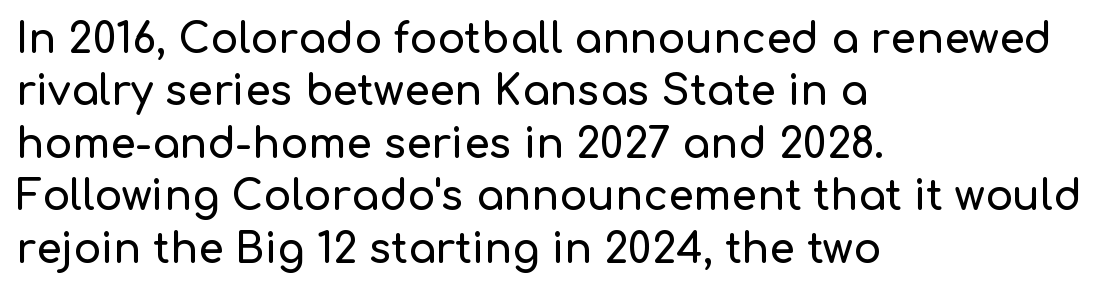
Q: Is the text italic (slanted)? A: No, it is upright.
Q: Is the typeface a serif or a sans-serif typeface? A: Sans-serif.
Q: Is the text underlined? A: No.
Q: How is the paragraph aligned? A: Left-aligned.
Q: Is the spacing between letters normal or unusually wide? A: Normal.
Q: Is the spacing between lines tight, normal or loose? A: Normal.
Q: Width (condensed, normal, or wide)? A: Normal.
Q: Stroke contrast? A: Low.
Q: x-height? A: Medium.
Q: Monospaced? A: No.
